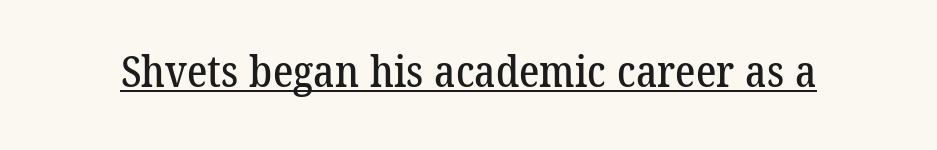
The image shows 43 px serif type; set normal letter spacing, underlined; low stroke contrast and a medium x-height.
